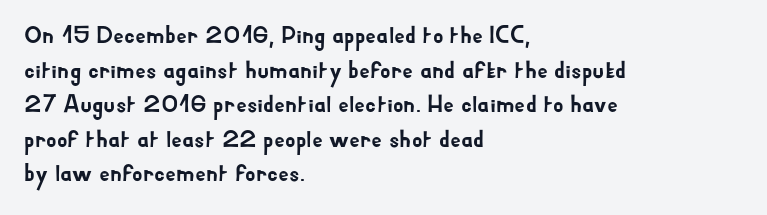
{"italic": "no", "underline": "no", "align": "left", "line_spacing": "normal", "line_spacing_ratio": 1.44, "letter_spacing": "normal", "letter_spacing_em": 0.0, "glyph_px": 24}
